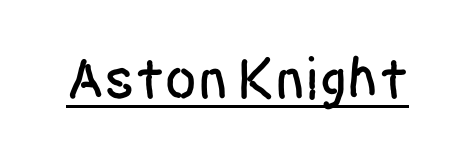
Q: Is the text italic (slanted)? A: No, it is upright.
Q: Is the typeface a serif or a sans-serif typeface? A: Sans-serif.
Q: Is the text underlined? A: Yes.
Q: Is the spacing between letters normal or unusually wide? A: Normal.
Q: Width (condensed, normal, or wide)? A: Condensed.
Q: Stroke contrast? A: Low.
Q: x-height? A: Large.
Q: Monospaced? A: No.
